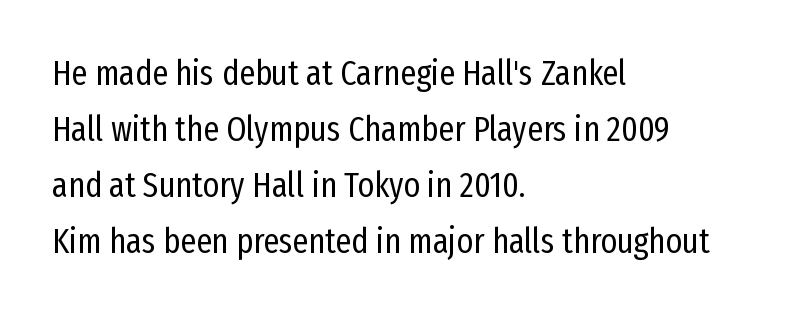
The passage shown is typeset with a sans-serif family. Ink coverage per letter is moderate at most. No word sits above an underline. The typesetter chose a ragged-right arrangement here.
